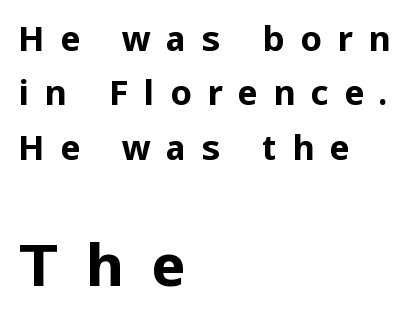
Looks like regular typesetting: each glyph gets only the width it needs. How heavy is the stroke? Heavy — this is a bold. Left-aligned paragraph, ragged on the right. The line-height multiplier appears to be the usual default. Someone cranked the tracking dial way up on this one.
